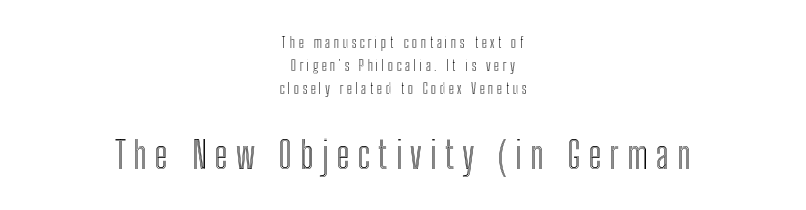
The paragraph has two soft edges and a firm central axis. Size hierarchy here favors the trailing block over the leading one. A typesetter would call this proportional, since set widths differ per character. This sample uses expanded letter spacing, leaving extra air between glyphs. Vertical strokes here are truly vertical. How would I describe the line gaps? Plain and ordinary.
